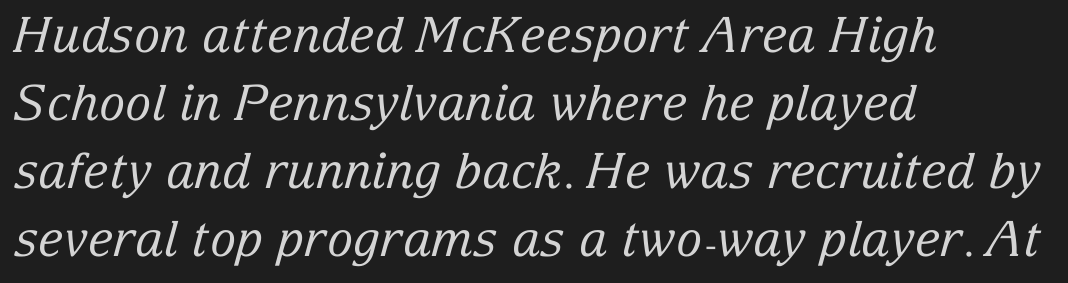
A typesetter would label this face a serif. Tall strokes in this sample are angled rather than plumb. Proportional: the letters do not fall into vertical columns. Leading: standard.
